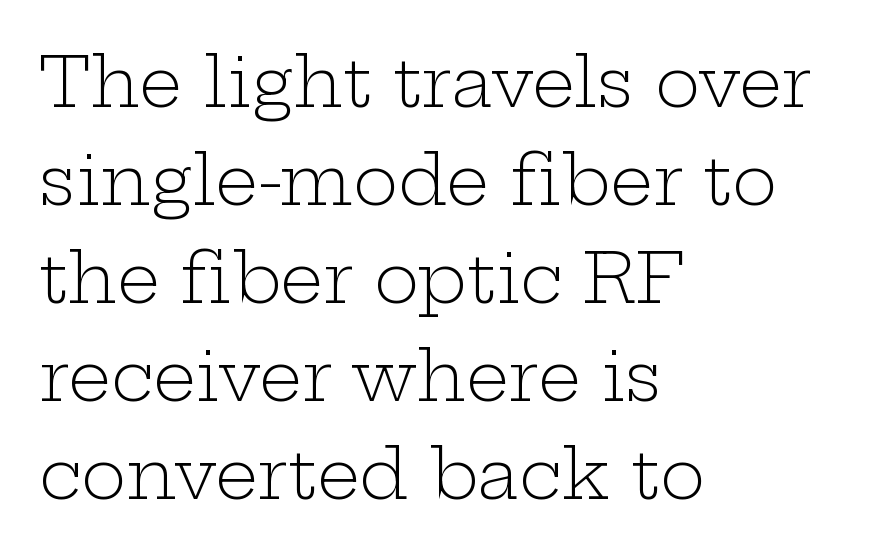
The image shows 68 px light, wide serif type, upright; set left-aligned, normal line spacing (1.44x), normal letter spacing, not underlined; low stroke contrast and a medium x-height.
